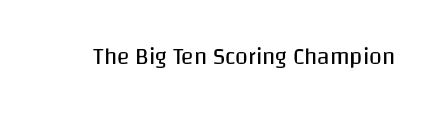
The image shows 23 px text type, upright; set normal letter spacing, not underlined.
